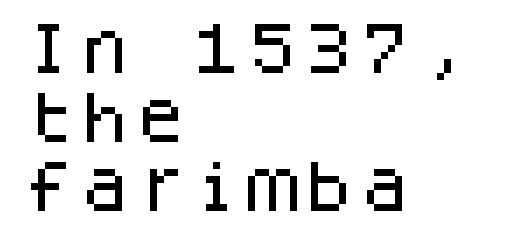
{"serif": "no", "italic": "no", "width": "normal", "stroke_contrast": "low", "x_height": "large", "monospaced": "yes", "underline": "no", "align": "left", "line_spacing_ratio": 1.23, "letter_spacing": "normal", "letter_spacing_em": 0.0, "glyph_px": 56}
